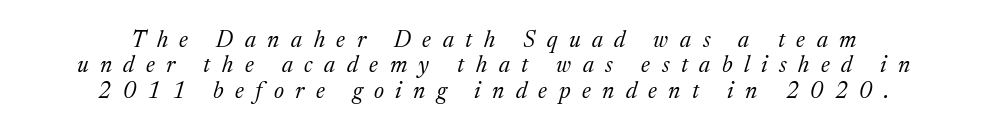
Stems here are at most as thick as an everyday book face. The passage shown is not underscored anywhere. Words appear elongated and porous because spacing is wide. Italic: yes, the glyphs are oblique. Cramped leading.
